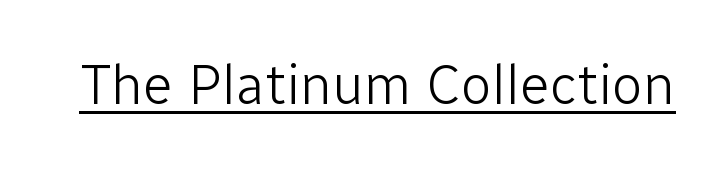
Nothing heavy about these letters — not bold at all. Grotesque or geometric, the face here clearly has no serifs. The lettering holds an erect, upright posture throughout. There is no visible air inserted between adjacent glyphs. The face used here appears with an underline applied.
